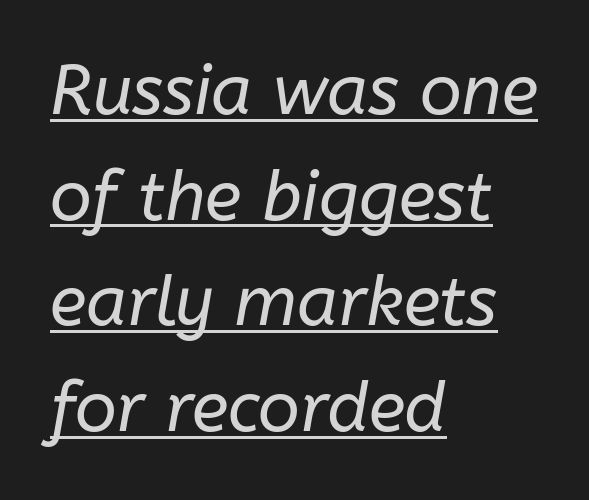
Q: Is the text bold? A: No.
Q: Is the text italic (slanted)? A: Yes, it leans right by about 10 degrees.
Q: Is the text underlined? A: Yes.
Q: How is the paragraph aligned? A: Left-aligned.
Q: Is the spacing between letters normal or unusually wide? A: Normal.
Q: Is the spacing between lines tight, normal or loose? A: Normal.
Q: Width (condensed, normal, or wide)? A: Normal.
Q: Stroke contrast? A: Low.
Q: x-height? A: Medium.
Q: Monospaced? A: No.
